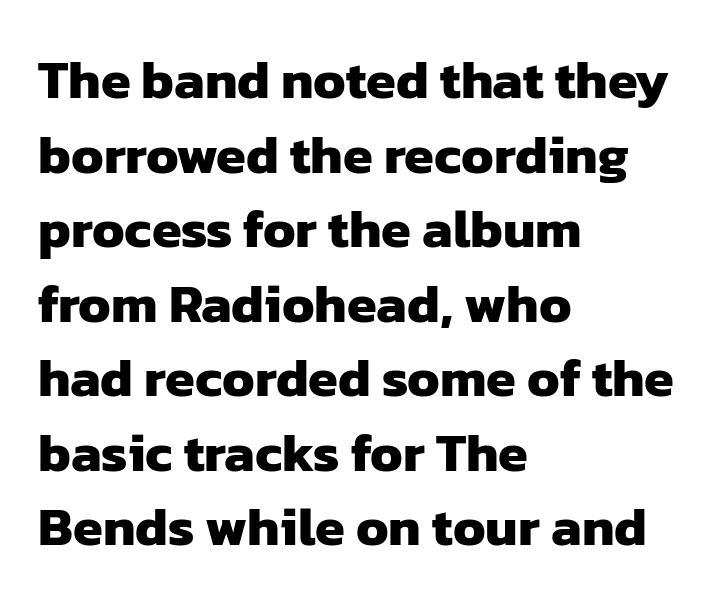
Proportional: the letters do not fall into vertical columns. Tracking here is standard; glyphs follow each other at the usual distance. Words float on clear page, feet unadorned. Evenly set lines give the paragraph a standard silhouette.
